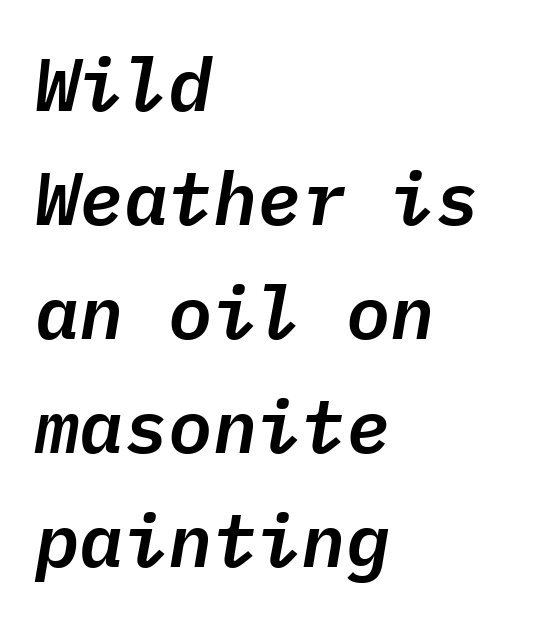
The letters are slanted; this is an italic face. Leading: standard. The line texture is even and compact thanks to regular tracking. The gap between lines stays unmarked. Think of a typewriter: that constant character pitch is what you see here.
